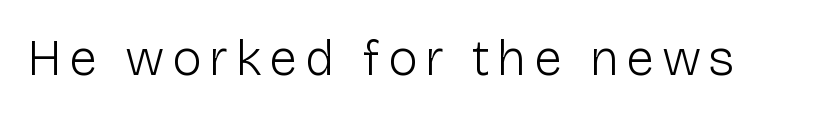
Is this a heavy cut? Hardly; it is regular or lighter. Think of a printed novel: that variable character pitch is what you see here. Descenders are the only things crossing below the line. The lettering holds an erect, upright posture throughout. To sum up the face: it is a sans, with no serifs.
